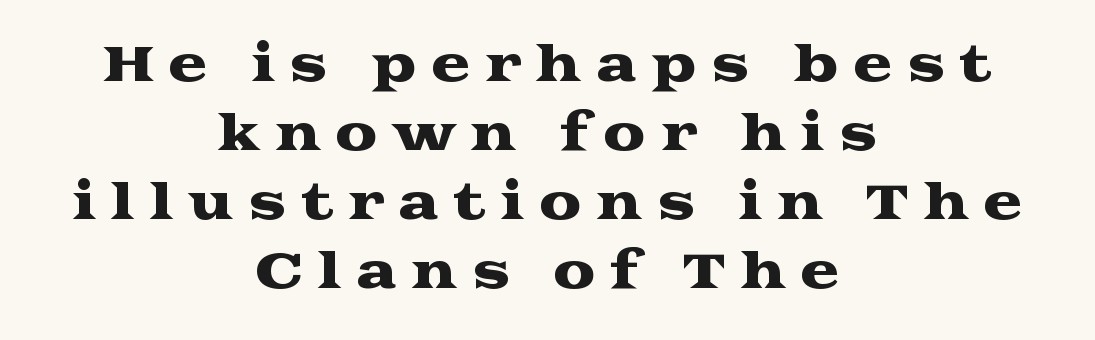
Q: Is the text italic (slanted)? A: No, it is upright.
Q: Is the typeface a serif or a sans-serif typeface? A: Serif.
Q: Is the text underlined? A: No.
Q: How is the paragraph aligned? A: Centered.
Q: Is the spacing between letters normal or unusually wide? A: Unusually wide.
Q: Is the spacing between lines tight, normal or loose? A: Normal.
Q: Width (condensed, normal, or wide)? A: Wide.
Q: Stroke contrast? A: Medium.
Q: x-height? A: Medium.
Q: Monospaced? A: No.
